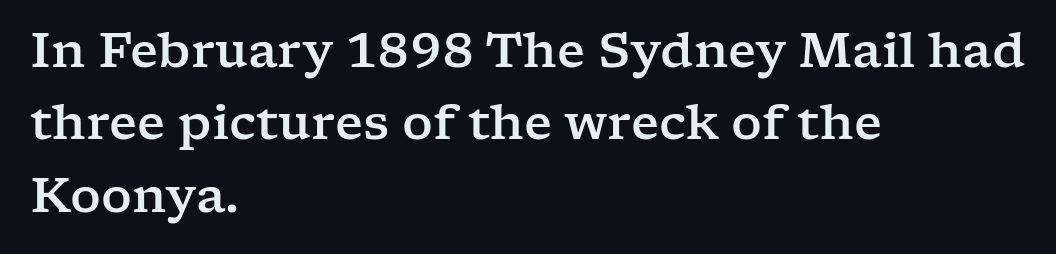
Q: Is the text italic (slanted)? A: No, it is upright.
Q: Is the typeface a serif or a sans-serif typeface? A: Serif.
Q: Is the text underlined? A: No.
Q: How is the paragraph aligned? A: Left-aligned.
Q: Is the spacing between letters normal or unusually wide? A: Normal.
Q: Is the spacing between lines tight, normal or loose? A: Normal.
Q: Width (condensed, normal, or wide)? A: Wide.
Q: Stroke contrast? A: Low.
Q: x-height? A: Medium.
Q: Monospaced? A: No.
